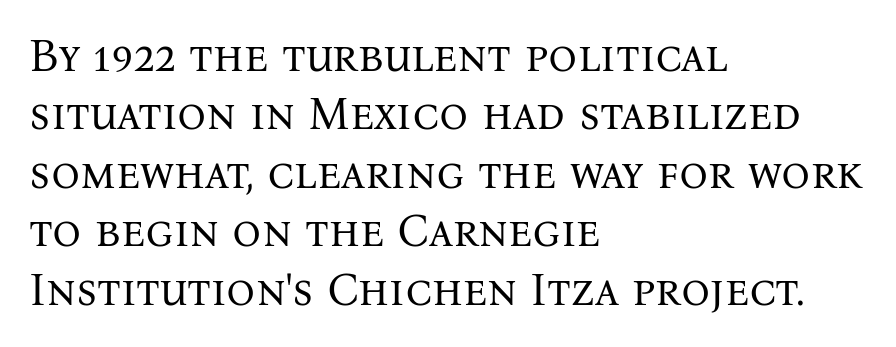
Q: Is the text bold? A: No.
Q: Is the text italic (slanted)? A: No, it is upright.
Q: Is the typeface a serif or a sans-serif typeface? A: Serif.
Q: Is the text underlined? A: No.
Q: How is the paragraph aligned? A: Left-aligned.
Q: Is the spacing between letters normal or unusually wide? A: Normal.
Q: Is the spacing between lines tight, normal or loose? A: Normal.
Q: Width (condensed, normal, or wide)? A: Normal.
Q: Stroke contrast? A: Medium.
Q: x-height? A: Medium.
Q: Monospaced? A: No.
